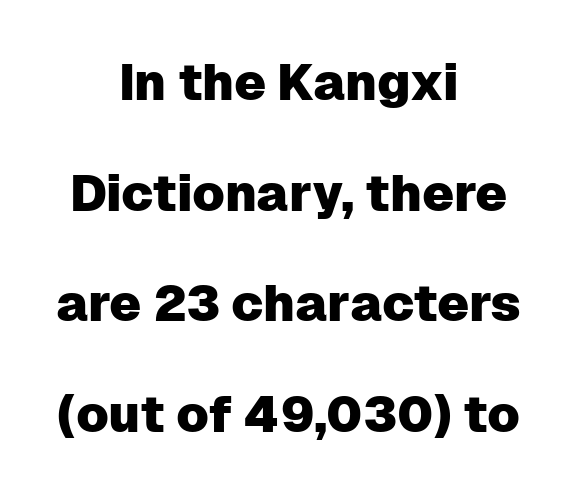
The image shows 51 px sans-serif type, upright; set centered, loose line spacing (2.17x), normal letter spacing, not underlined; low stroke contrast and a medium x-height.
